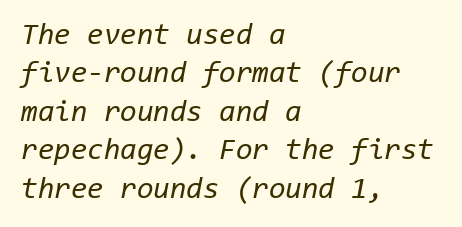
Q: Is the text bold? A: No.
Q: Is the text italic (slanted)? A: Yes, it leans right by about 11 degrees.
Q: Is the text underlined? A: No.
Q: How is the paragraph aligned? A: Left-aligned.
Q: Is the spacing between letters normal or unusually wide? A: Normal.
Q: Is the spacing between lines tight, normal or loose? A: Normal.
Q: Width (condensed, normal, or wide)? A: Normal.
Q: Stroke contrast? A: Low.
Q: x-height? A: Medium.
Q: Monospaced? A: Yes.
